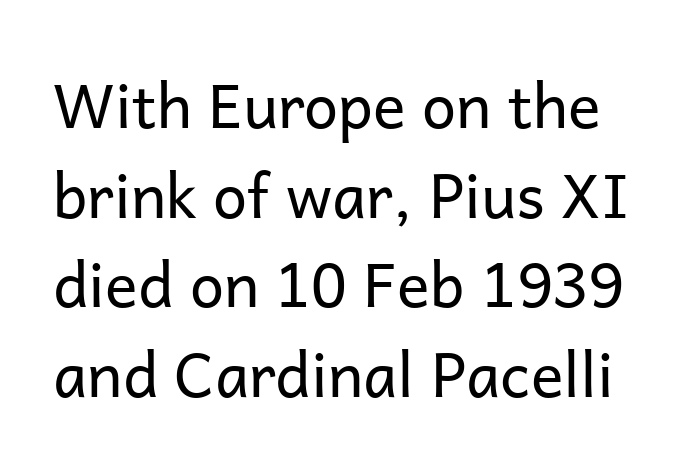
{"serif": "no", "italic": "no", "bold": "no", "weight": "regular", "width": "normal", "stroke_contrast": "low", "x_height": "medium", "monospaced": "no", "underline": "no", "line_spacing": "normal", "line_spacing_ratio": 1.47, "letter_spacing": "normal", "letter_spacing_em": 0.0, "glyph_px": 61}
